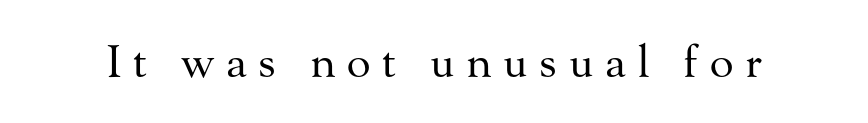
The image shows 44 px regular-weight serif type, upright; set unusually wide letter spacing (+0.27 em), not underlined; medium stroke contrast and a small x-height.
